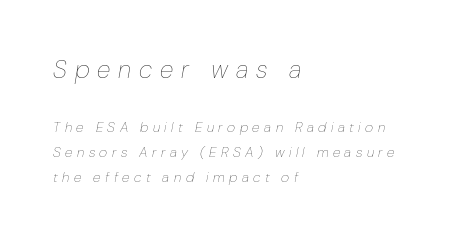
{"italic": "yes", "lean": "right", "slant_degrees": 10, "bold": "no", "underline": "no", "align": "left", "line_spacing_ratio": 1.79, "letter_spacing": "wide", "letter_spacing_em": 0.32, "larger_block": "first", "size_ratio": 1.79, "glyph_px": 25}
